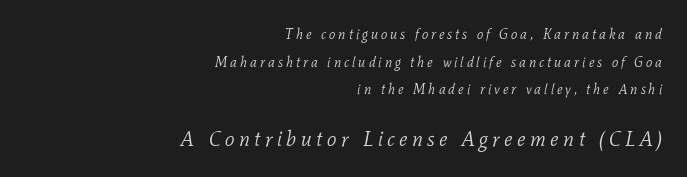
{"italic": "yes", "lean": "right", "slant_degrees": 11, "bold": "no", "underline": "no", "align": "right", "line_spacing": "loose", "line_spacing_ratio": 1.97, "letter_spacing": "wide", "letter_spacing_em": 0.21, "larger_block": "second", "size_ratio": 1.5, "glyph_px": 21}
